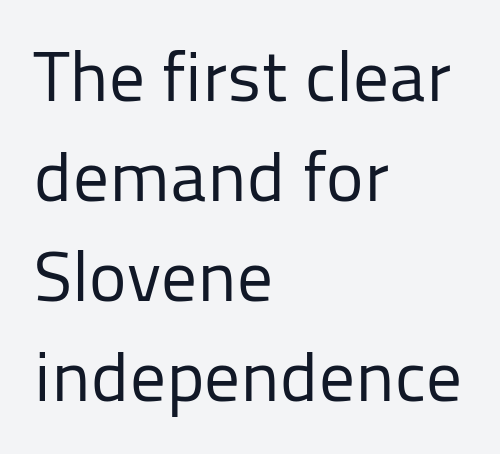
Stroke thickness stays within the range of a standard reading face or lighter. There is no visible air inserted between adjacent glyphs. Descender tails drop into unmarked territory. This sample has the flowing, uneven cadence of proportional lettering. Letterform terminals end flat and unadorned throughout the passage. Caption: multi-line text, flush left, ragged right.
